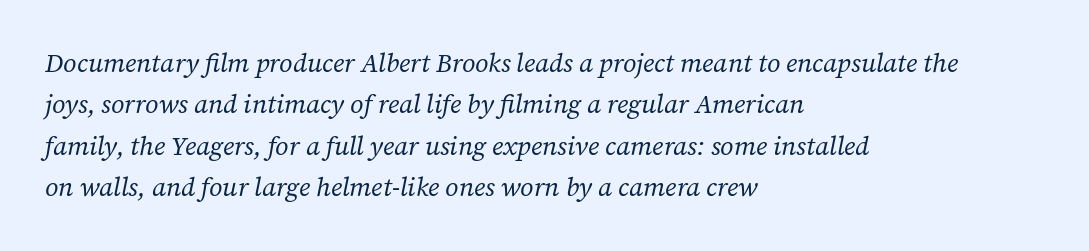
Q: Is the text bold? A: No.
Q: Is the text italic (slanted)? A: Yes, it leans right by about 12 degrees.
Q: Is the text underlined? A: No.
Q: How is the paragraph aligned? A: Left-aligned.
Q: Is the spacing between letters normal or unusually wide? A: Normal.
Q: Is the spacing between lines tight, normal or loose? A: Normal.
